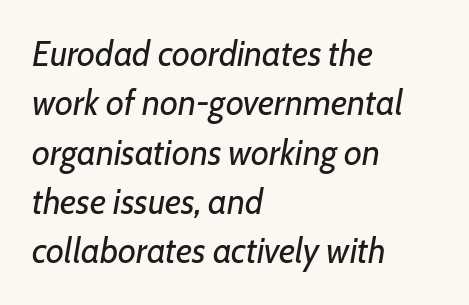
The image shows 35 px regular-weight type, italic (leaning right); set left-aligned, normal line spacing (1.41x), normal letter spacing, not underlined; low stroke contrast and a medium x-height.
